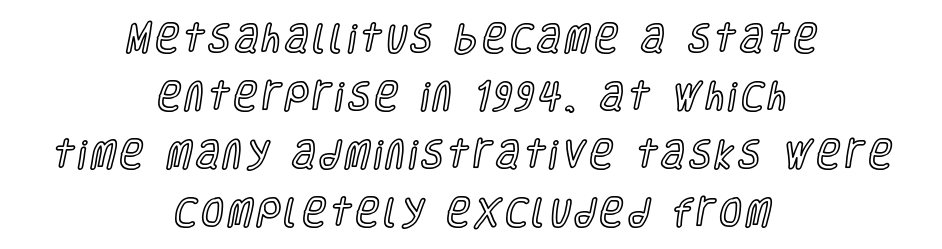
Bare-footed words on every line. Is this a fixed-width face? No — the glyphs have proportional, varying widths. Where is the straight margin? There isn't one; the lines are centered.
